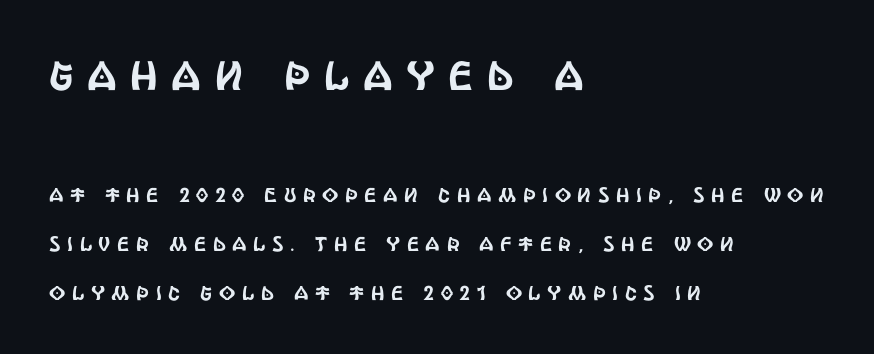
Vertically, the passage feels expansive, rows floating well apart. These lines have a slow, spaced-out rhythm from letter to letter. Top chunk: large. Bottom chunk: small. Looks like regular typesetting: each glyph gets only the width it needs. If you drew a line through each stem, it would be perfectly vertical.
